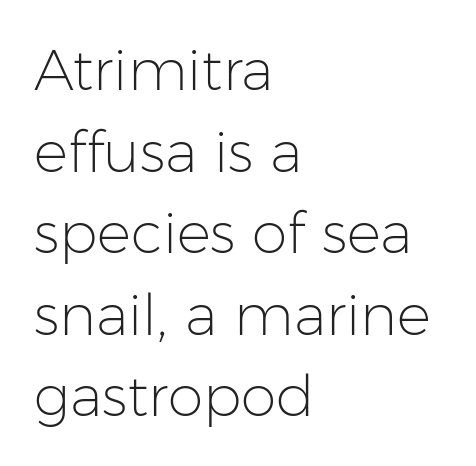
{"serif": "no", "italic": "no", "bold": "no", "weight": "light", "width": "normal", "stroke_contrast": "low", "x_height": "medium", "monospaced": "no", "underline": "no", "align": "left", "line_spacing": "normal", "line_spacing_ratio": 1.43, "letter_spacing": "normal", "letter_spacing_em": 0.0, "glyph_px": 57}
